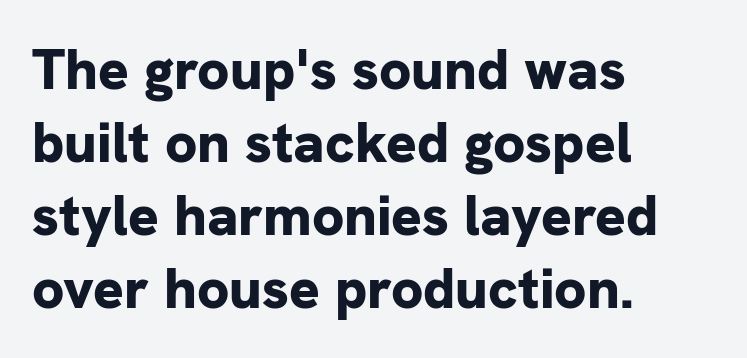
Does extra space separate the letters? No, they use regular spacing. How heavy is the stroke? Heavy — this is a bold. Notice how descenders clear the ascenders below comfortably — that's standard leading. Nope, not italic — everything's standing straight. Unmarked baselines from the first word to the last. Each letter keeps its own natural width here, so spacing adapts to shape.
